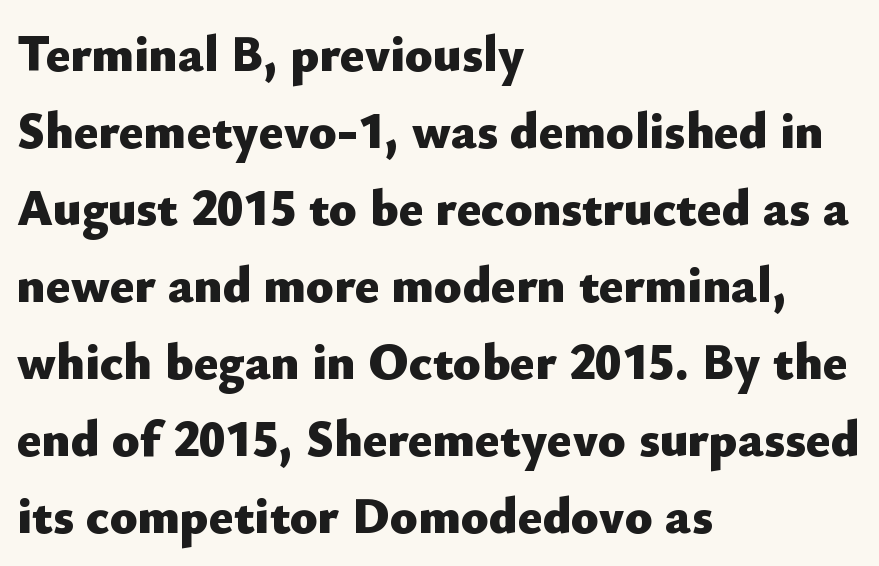
The image shows 51 px heavy sans-serif type, upright; set left-aligned, normal line spacing (1.51x), normal letter spacing, not underlined; low stroke contrast and a small x-height.
